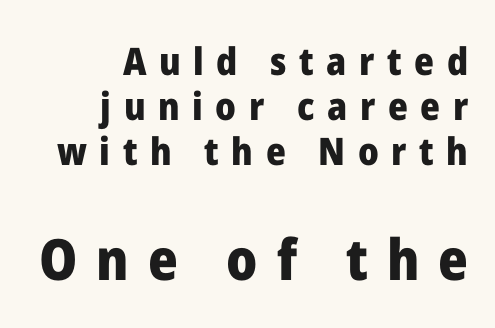
Q: Is the text bold? A: Yes.
Q: Is the text italic (slanted)? A: No, it is upright.
Q: Is the typeface a serif or a sans-serif typeface? A: Sans-serif.
Q: Is the text underlined? A: No.
Q: How is the paragraph aligned? A: Right-aligned.
Q: Is the spacing between letters normal or unusually wide? A: Unusually wide.
Q: Which block of text is set in a larger size, the first (top) or the second (bottom)? A: The second (bottom) one.
Q: Width (condensed, normal, or wide)? A: Normal.
Q: Stroke contrast? A: Low.
Q: x-height? A: Medium.
Q: Monospaced? A: No.
